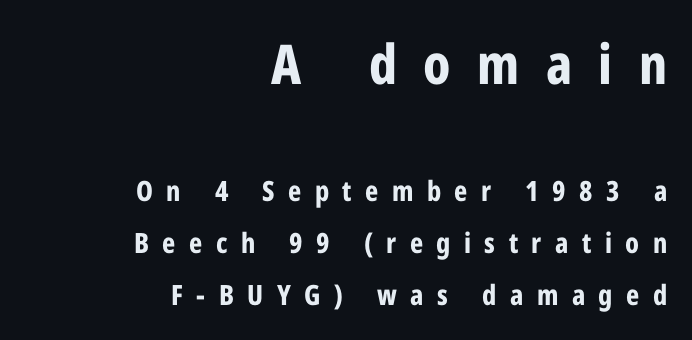
Q: Is the text bold? A: Yes.
Q: Is the text italic (slanted)? A: No, it is upright.
Q: Is the typeface a serif or a sans-serif typeface? A: Sans-serif.
Q: Is the text underlined? A: No.
Q: How is the paragraph aligned? A: Right-aligned.
Q: Is the spacing between letters normal or unusually wide? A: Unusually wide.
Q: Which block of text is set in a larger size, the first (top) or the second (bottom)? A: The first (top) one.
Q: Width (condensed, normal, or wide)? A: Condensed.
Q: Stroke contrast? A: Low.
Q: x-height? A: Medium.
Q: Monospaced? A: No.
